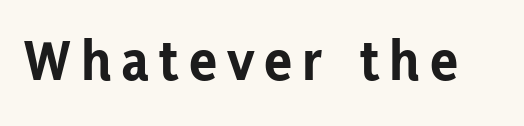
Here the designer chose a conventional face with non-uniform glyph widths. Is there any slant? The stems are plumb. A typesetter would label this face a sans. The zone under the glyphs is completely vacant. Weight check: bold — yes, fully.
